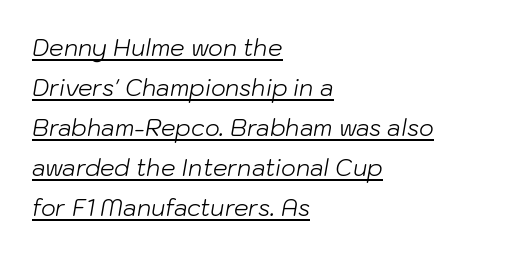
{"italic": "yes", "lean": "right", "slant_degrees": 10, "bold": "no", "underline": "yes", "align": "left", "line_spacing_ratio": 1.74, "letter_spacing": "normal", "letter_spacing_em": 0.0, "glyph_px": 23}
